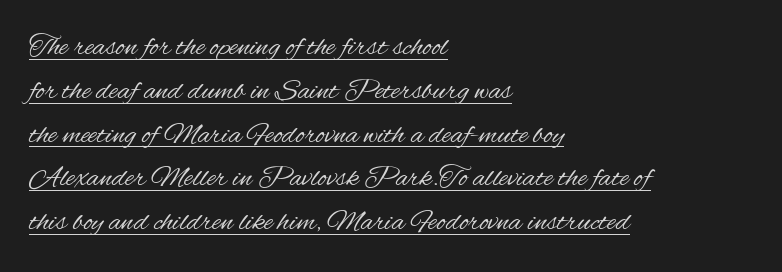
The image shows 30 px regular-weight, condensed sans-serif type; set left-aligned, normal line spacing (1.46x), normal letter spacing, underlined; medium stroke contrast and a small x-height.
